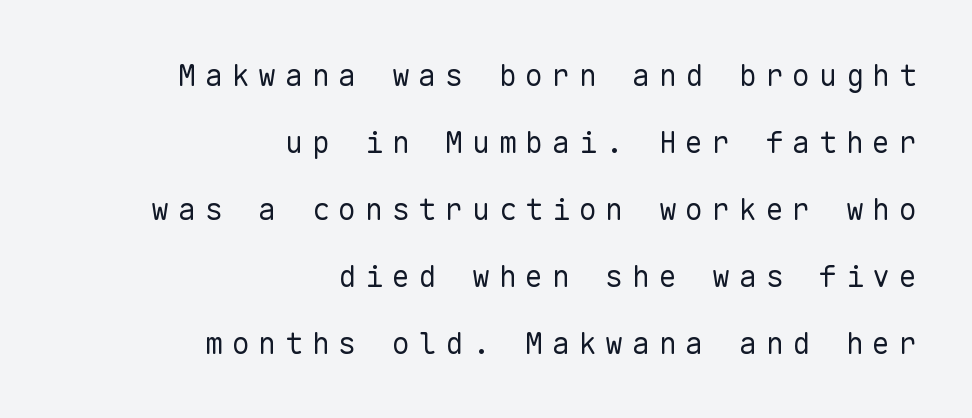
{"serif": "no", "italic": "no", "bold": "no", "weight": "regular", "width": "normal", "stroke_contrast": "low", "x_height": "medium", "monospaced": "yes", "underline": "no", "align": "right", "line_spacing": "loose", "line_spacing_ratio": 2.23, "letter_spacing": "wide", "letter_spacing_em": 0.29, "glyph_px": 30}
